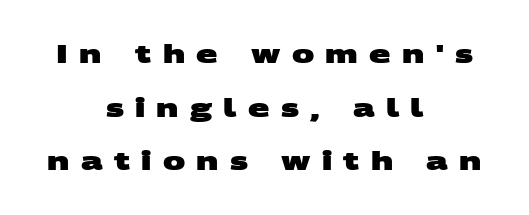
{"bold": "yes", "underline": "no", "align": "center", "line_spacing": "loose", "line_spacing_ratio": 2.15, "letter_spacing": "wide", "letter_spacing_em": 0.45, "glyph_px": 25}
